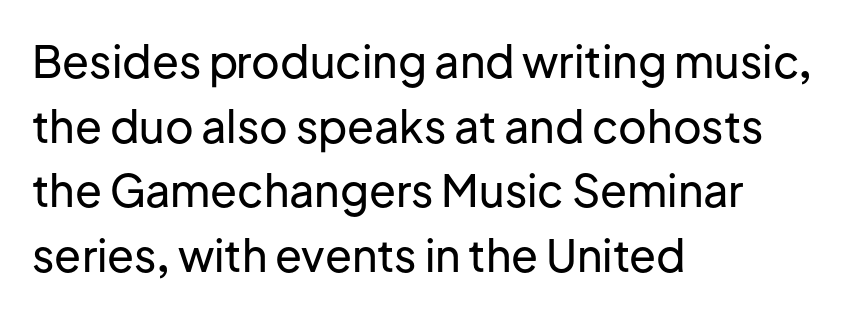
Q: Is the text italic (slanted)? A: No, it is upright.
Q: Is the typeface a serif or a sans-serif typeface? A: Sans-serif.
Q: Is the text underlined? A: No.
Q: How is the paragraph aligned? A: Left-aligned.
Q: Is the spacing between letters normal or unusually wide? A: Normal.
Q: Is the spacing between lines tight, normal or loose? A: Normal.
Q: Width (condensed, normal, or wide)? A: Normal.
Q: Stroke contrast? A: Low.
Q: x-height? A: Medium.
Q: Monospaced? A: No.
